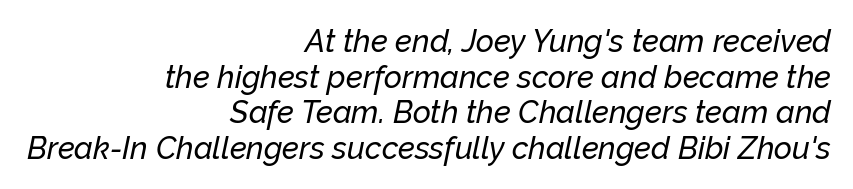
{"italic": "yes", "lean": "right", "slant_degrees": 12, "width": "normal", "stroke_contrast": "low", "x_height": "medium", "monospaced": "no", "underline": "no", "align": "right", "line_spacing": "tight", "line_spacing_ratio": 1.15, "letter_spacing": "normal", "letter_spacing_em": 0.0, "glyph_px": 31}
